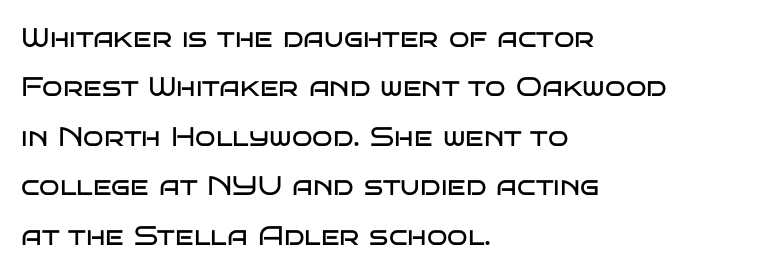
The image shows 27 px text type, upright; set left-aligned, line spacing 1.83x, normal letter spacing, not underlined.
